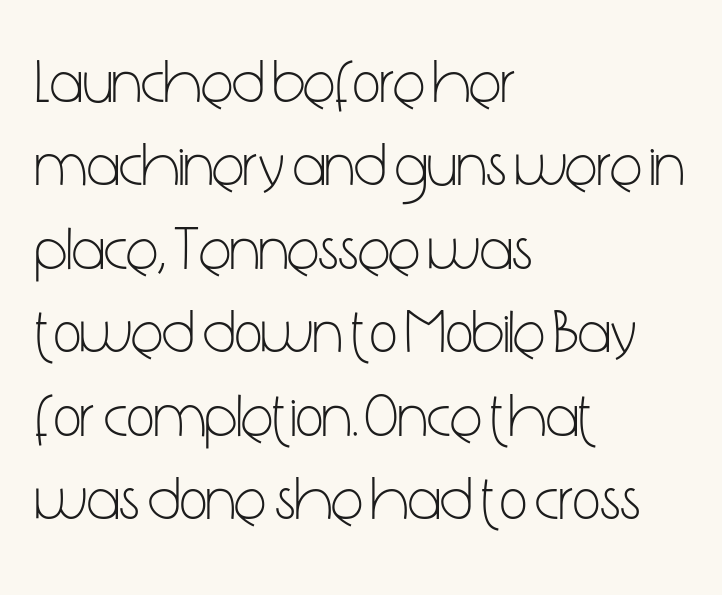
{"serif": "no", "italic": "no", "bold": "no", "weight": "light", "width": "condensed", "stroke_contrast": "low", "x_height": "medium", "monospaced": "no", "underline": "no", "align": "left", "line_spacing": "normal", "line_spacing_ratio": 1.39, "letter_spacing": "normal", "letter_spacing_em": 0.0, "glyph_px": 60}
